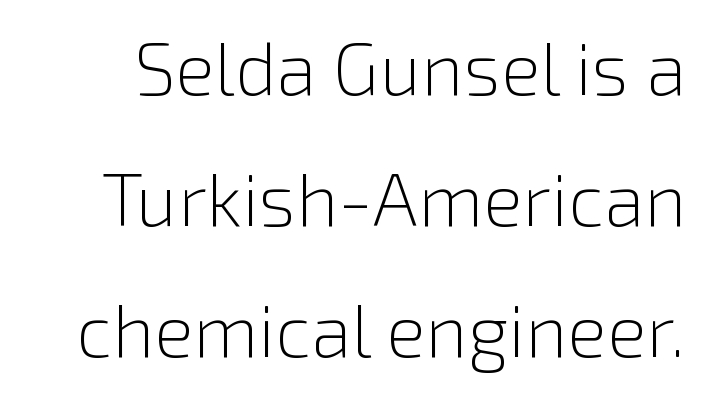
Underlining? Definitely not there. Does extra space separate the letters? No, they use regular spacing. You could not count columns in this text — the font is proportionally spaced. The typeface chosen for these lines omits serifs. The typesetting does not lean heavy: it is not bold.
